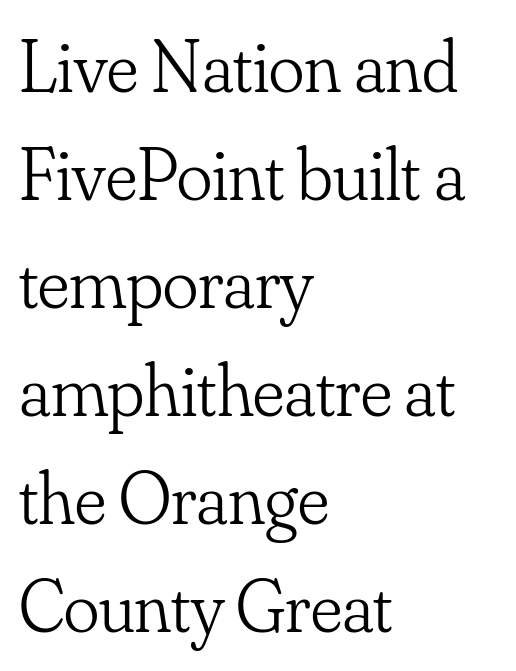
{"serif": "yes", "italic": "no", "bold": "no", "weight": "light", "width": "normal", "stroke_contrast": "low", "x_height": "small", "monospaced": "no", "underline": "no", "align": "left", "line_spacing": "normal", "line_spacing_ratio": 1.46, "letter_spacing": "normal", "letter_spacing_em": 0.0, "glyph_px": 74}
